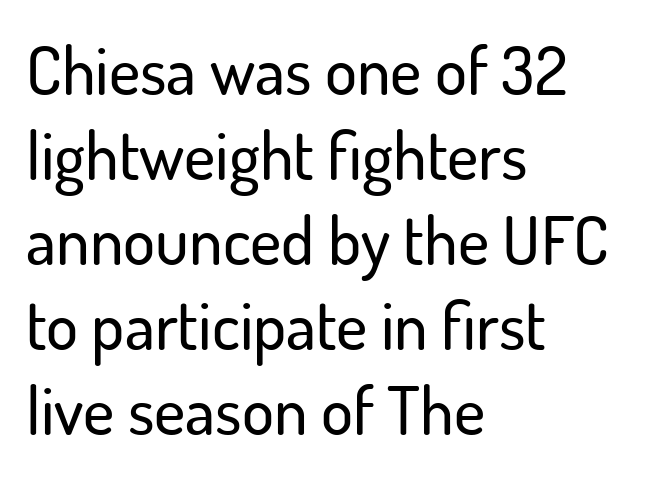
Q: Is the text italic (slanted)? A: No, it is upright.
Q: Is the typeface a serif or a sans-serif typeface? A: Sans-serif.
Q: Is the text underlined? A: No.
Q: How is the paragraph aligned? A: Left-aligned.
Q: Is the spacing between letters normal or unusually wide? A: Normal.
Q: Is the spacing between lines tight, normal or loose? A: Normal.
Q: Width (condensed, normal, or wide)? A: Normal.
Q: Stroke contrast? A: Low.
Q: x-height? A: Small.
Q: Monospaced? A: No.
